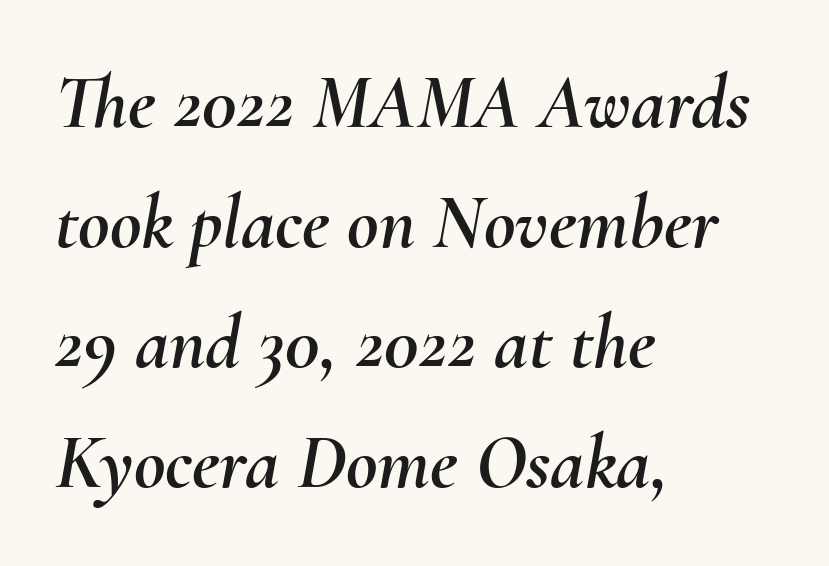
The image shows 77 px text type, italic (leaning right); set left-aligned, normal line spacing (1.56x), normal letter spacing, not underlined; medium stroke contrast and a small x-height.
